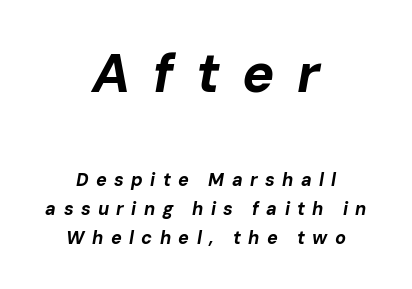
Q: Is the text bold? A: Yes.
Q: Is the text italic (slanted)? A: Yes, it leans right by about 10 degrees.
Q: Is the text underlined? A: No.
Q: How is the paragraph aligned? A: Centered.
Q: Is the spacing between letters normal or unusually wide? A: Unusually wide.
Q: Is the spacing between lines tight, normal or loose? A: Normal.
Q: Which block of text is set in a larger size, the first (top) or the second (bottom)? A: The first (top) one.
Q: Width (condensed, normal, or wide)? A: Normal.
Q: Stroke contrast? A: Low.
Q: x-height? A: Medium.
Q: Monospaced? A: No.
